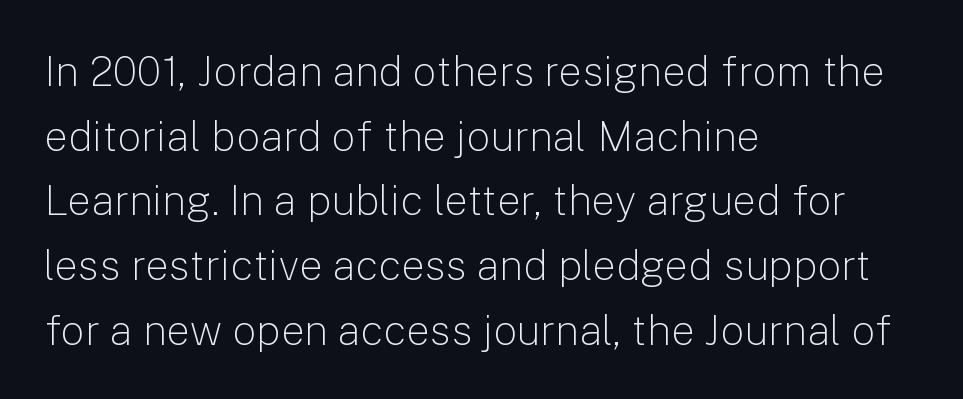
The image shows 42 px light sans-serif type, upright; set left-aligned, normal line spacing (1.54x), normal letter spacing, not underlined; low stroke contrast and a medium x-height.
